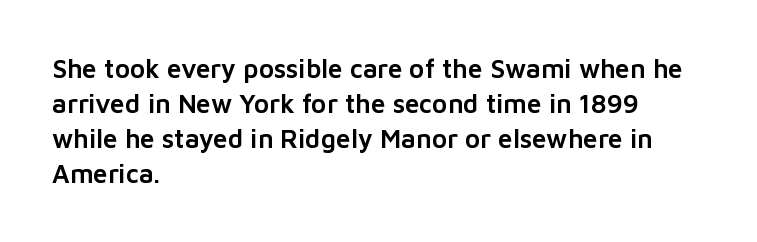
The image shows 26 px text type, upright; set left-aligned, normal line spacing (1.35x), normal letter spacing, not underlined.
